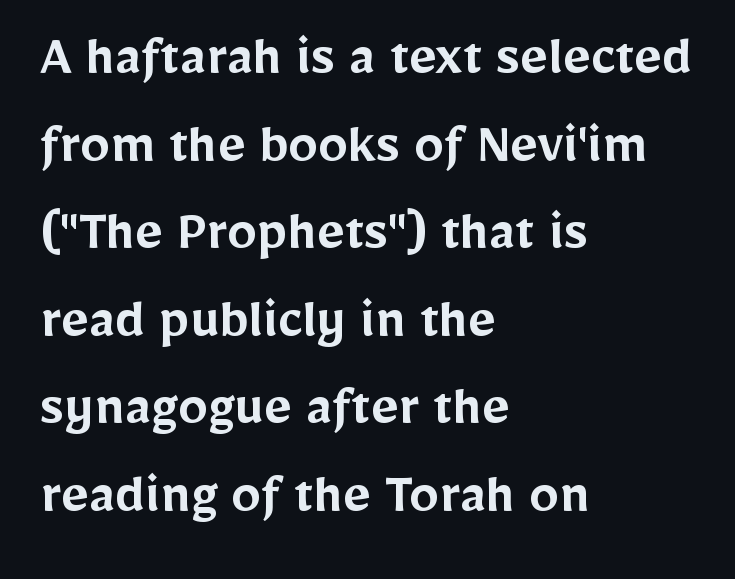
The image shows 60 px semibold sans-serif type, upright; set left-aligned, normal line spacing (1.46x), normal letter spacing, not underlined; low stroke contrast and a medium x-height.
